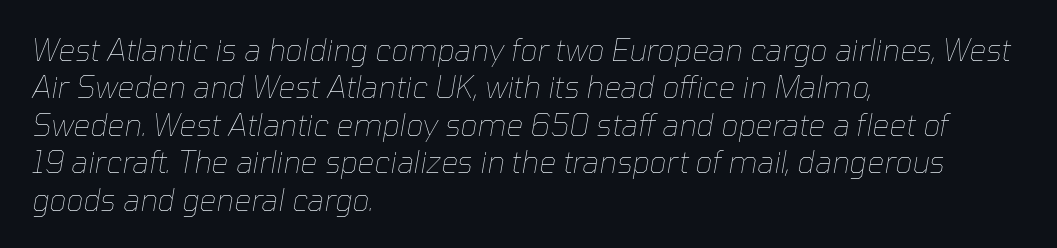
The image shows 30 px thin type, italic (leaning right); set left-aligned, normal line spacing (1.25x), normal letter spacing, not underlined; low stroke contrast and a medium x-height.
